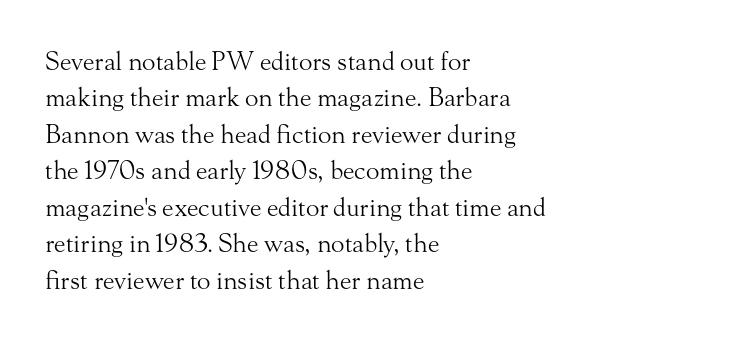
Q: Is the text bold? A: No.
Q: Is the text italic (slanted)? A: No, it is upright.
Q: Is the text underlined? A: No.
Q: How is the paragraph aligned? A: Left-aligned.
Q: Is the spacing between letters normal or unusually wide? A: Normal.
Q: Is the spacing between lines tight, normal or loose? A: Normal.
